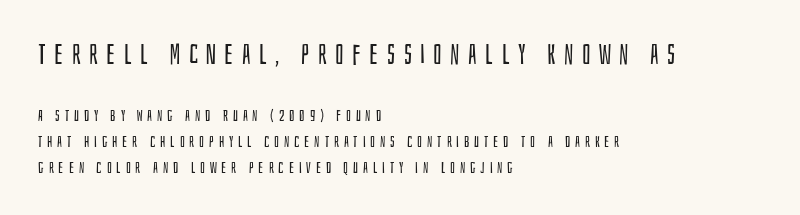
{"serif": "no", "italic": "no", "bold": "no", "weight": "regular", "width": "condensed", "stroke_contrast": "low", "x_height": "large", "monospaced": "no", "underline": "no", "align": "left", "line_spacing": "normal", "line_spacing_ratio": 1.62, "letter_spacing": "wide", "letter_spacing_em": 0.3, "larger_block": "first", "size_ratio": 1.75, "glyph_px": 28}
